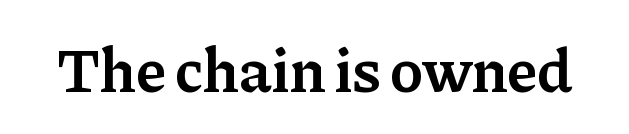
{"serif": "yes", "italic": "no", "bold": "semi", "weight": "semibold", "width": "normal", "stroke_contrast": "low", "x_height": "medium", "monospaced": "no", "underline": "no", "letter_spacing": "normal", "letter_spacing_em": 0.0, "glyph_px": 63}
